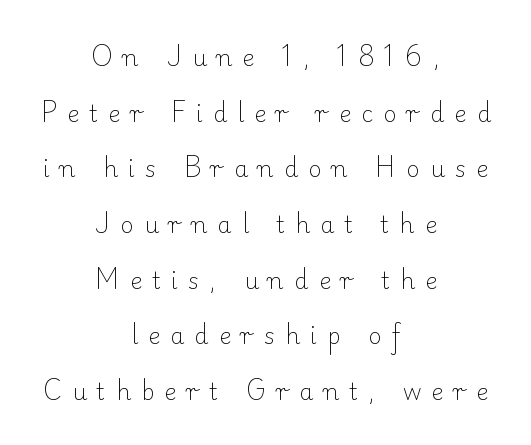
Q: Is the text bold? A: No.
Q: Is the text italic (slanted)? A: No, it is upright.
Q: Is the text underlined? A: No.
Q: How is the paragraph aligned? A: Centered.
Q: Is the spacing between letters normal or unusually wide? A: Unusually wide.
Q: Is the spacing between lines tight, normal or loose? A: Loose.
